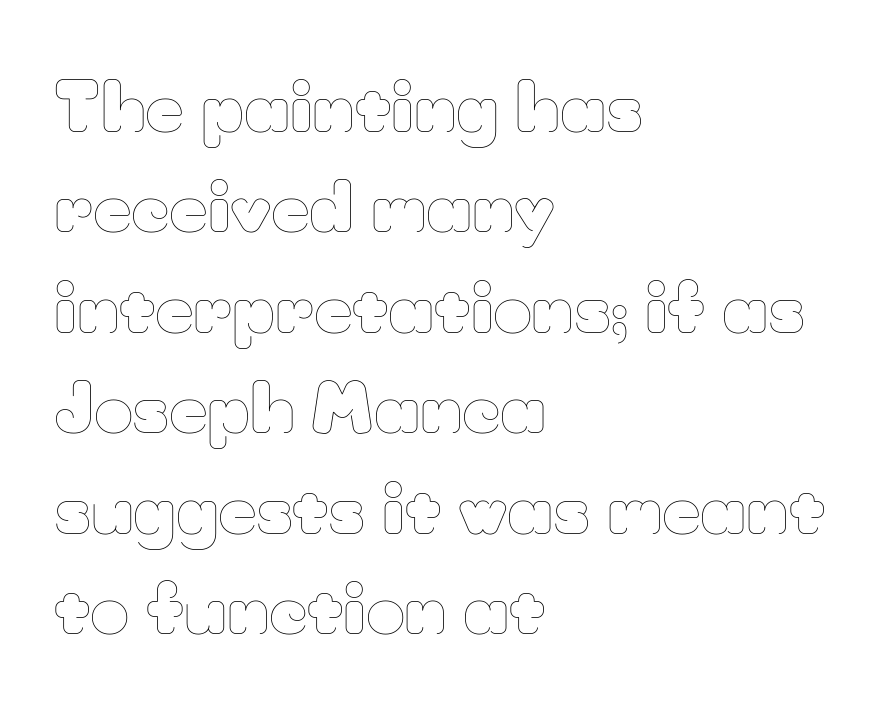
The strip under each line holds only bare page. The font sits on the lighter half of the weight spectrum, regular included. The gaps between neighbouring characters are ordinary and unremarkable. The lines are quadded left. This sample has the flowing, uneven cadence of proportional lettering.
